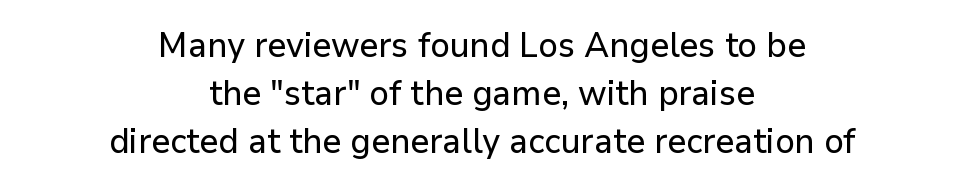
{"serif": "no", "italic": "no", "width": "normal", "stroke_contrast": "low", "x_height": "medium", "monospaced": "no", "underline": "no", "align": "center", "line_spacing": "normal", "line_spacing_ratio": 1.37, "letter_spacing": "normal", "letter_spacing_em": 0.0, "glyph_px": 35}
